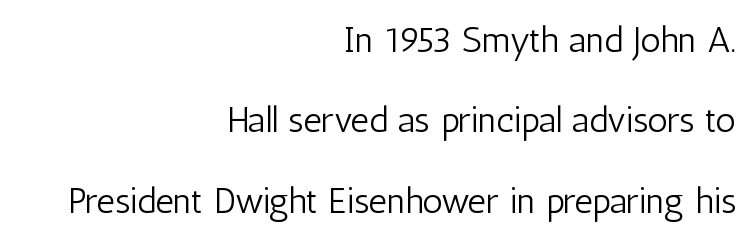
{"serif": "no", "italic": "no", "bold": "no", "weight": "light", "width": "condensed", "stroke_contrast": "low", "x_height": "medium", "monospaced": "no", "underline": "no", "align": "right", "line_spacing": "loose", "line_spacing_ratio": 2.23, "letter_spacing": "normal", "letter_spacing_em": 0.0, "glyph_px": 36}
